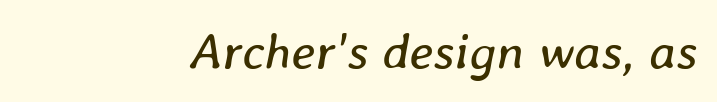
Q: Is the text bold? A: No.
Q: Is the text italic (slanted)? A: Yes, it leans right by about 8 degrees.
Q: Is the text underlined? A: No.
Q: Is the spacing between letters normal or unusually wide? A: Normal.
Q: Width (condensed, normal, or wide)? A: Normal.
Q: Stroke contrast? A: Low.
Q: x-height? A: Medium.
Q: Monospaced? A: No.
